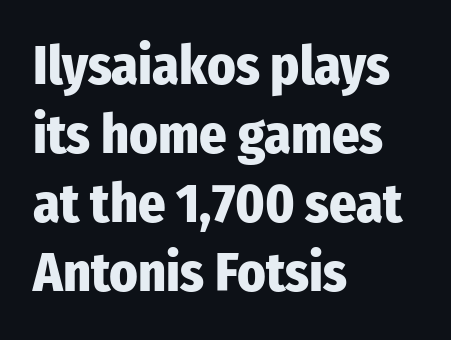
Q: Is the text bold? A: Yes.
Q: Is the text italic (slanted)? A: No, it is upright.
Q: Is the typeface a serif or a sans-serif typeface? A: Sans-serif.
Q: Is the text underlined? A: No.
Q: How is the paragraph aligned? A: Left-aligned.
Q: Is the spacing between letters normal or unusually wide? A: Normal.
Q: Is the spacing between lines tight, normal or loose? A: Normal.
Q: Width (condensed, normal, or wide)? A: Condensed.
Q: Stroke contrast? A: Low.
Q: x-height? A: Medium.
Q: Monospaced? A: No.
